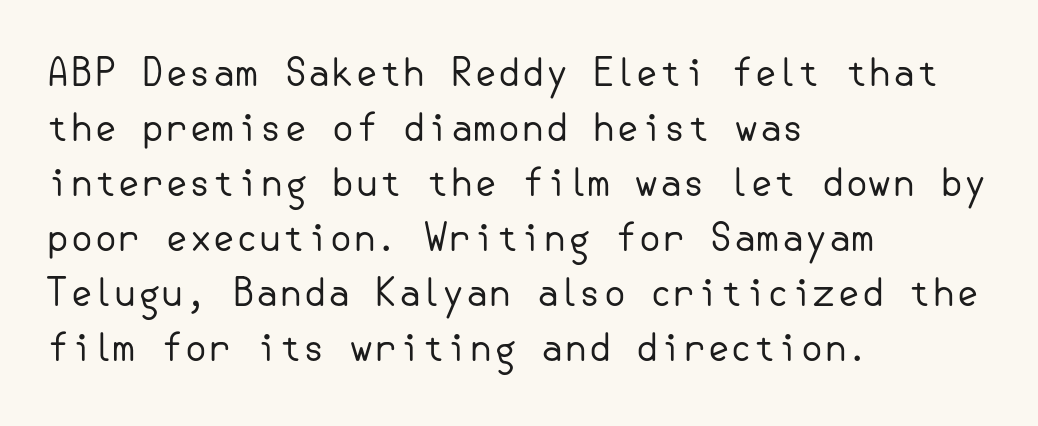
Q: Is the text bold? A: No.
Q: Is the text italic (slanted)? A: No, it is upright.
Q: Is the typeface a serif or a sans-serif typeface? A: Sans-serif.
Q: Is the text underlined? A: No.
Q: How is the paragraph aligned? A: Left-aligned.
Q: Is the spacing between letters normal or unusually wide? A: Normal.
Q: Is the spacing between lines tight, normal or loose? A: Normal.
Q: Width (condensed, normal, or wide)? A: Normal.
Q: Stroke contrast? A: Low.
Q: x-height? A: Small.
